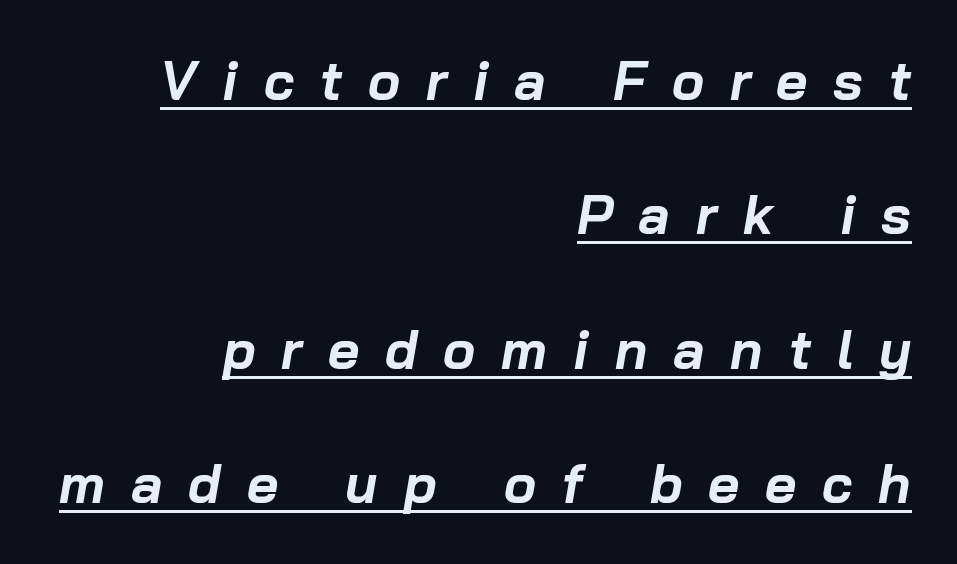
Think of a printed novel: that variable character pitch is what you see here. Does the lettering tilt? It does — this is italic. Compared with a flush-left layout, this one pins lines to the opposite, right side. Characters follow at a spacing far wider than the type designer built in. Caption: lettering with a line underneath.
